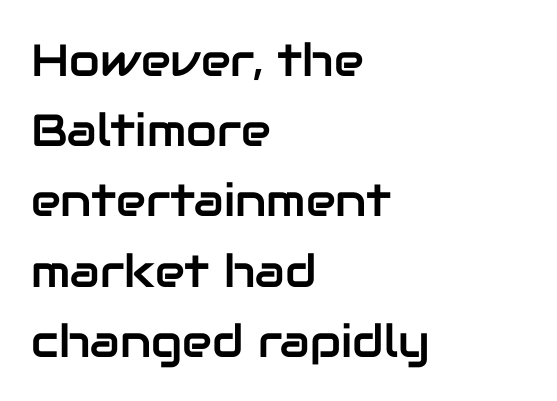
The foot of each line stays bare and open. Alignment: flush left. I'd call this a sans setting — the letters go barefoot. Here the designer chose a conventional face with non-uniform glyph widths.
